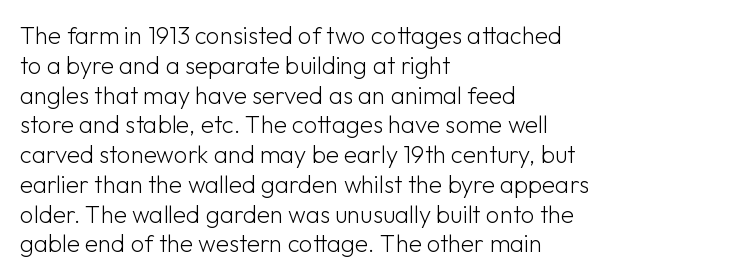
If you drew a line through each stem, it would be perfectly vertical. Tracking value appears to be zero — textbook default spacing. The rag falls on the right side of this text block. The face looks like a standard text weight, possibly lighter. The string is rendered with underlining switched off.
